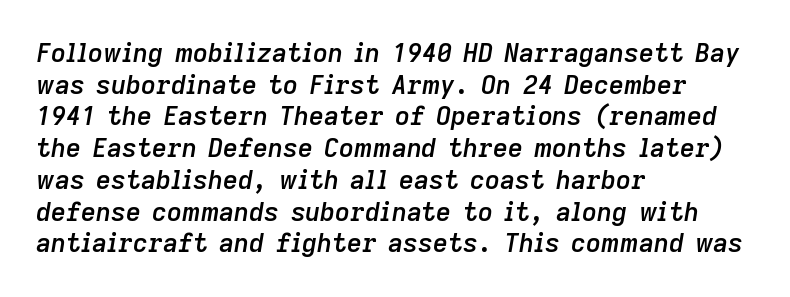
The image shows 26 px text type, italic (leaning right); set left-aligned, line spacing 1.22x, normal letter spacing, not underlined.
